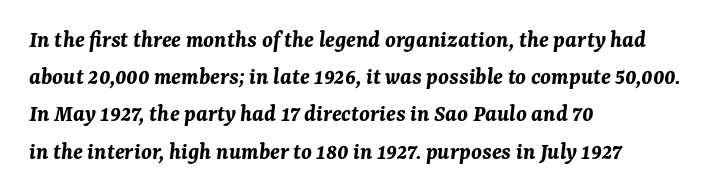
One-word summary of the alignment: left. What weight is shown? A full bold with thick strokes. The letters sit at their default tracking, neither squeezed nor spread. Leading: standard. Characters are canted at an angle relative to the baseline's perpendicular. Underline: absent.
